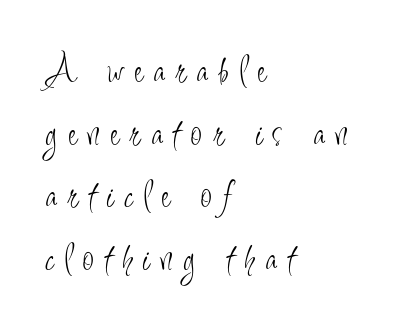
The image shows 41 px light, condensed sans-serif type; set left-aligned, normal line spacing (1.53x), unusually wide letter spacing (+0.27 em), not underlined; low stroke contrast and a small x-height.
